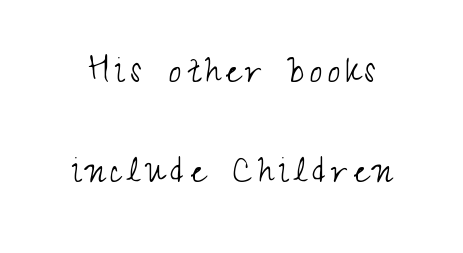
Q: Is the text bold? A: No.
Q: Is the text italic (slanted)? A: No, it is upright.
Q: Is the typeface a serif or a sans-serif typeface? A: Sans-serif.
Q: Is the text underlined? A: No.
Q: How is the paragraph aligned? A: Centered.
Q: Is the spacing between lines tight, normal or loose? A: Loose.
Q: Width (condensed, normal, or wide)? A: Condensed.
Q: Stroke contrast? A: Medium.
Q: x-height? A: Small.
Q: Monospaced? A: No.
